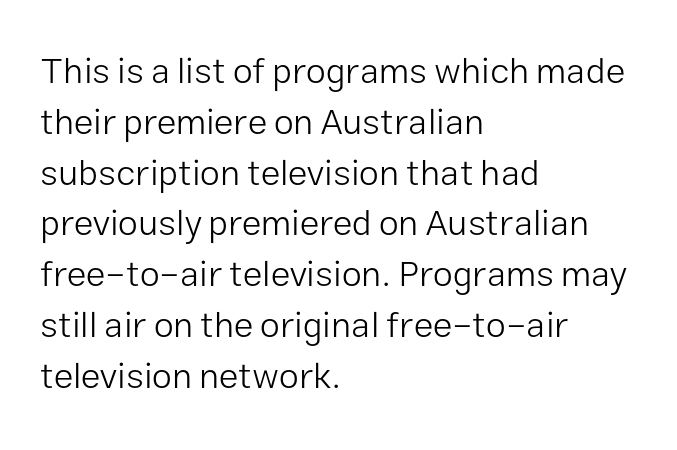
{"serif": "no", "italic": "no", "bold": "no", "weight": "light", "width": "normal", "stroke_contrast": "low", "x_height": "medium", "monospaced": "no", "underline": "no", "align": "left", "line_spacing": "normal", "line_spacing_ratio": 1.41, "letter_spacing": "normal", "letter_spacing_em": 0.0, "glyph_px": 36}
